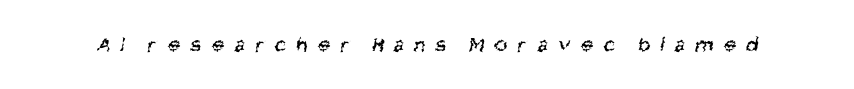
Q: Is the text bold? A: No.
Q: Is the text underlined? A: No.
Q: Is the spacing between letters normal or unusually wide? A: Unusually wide.
